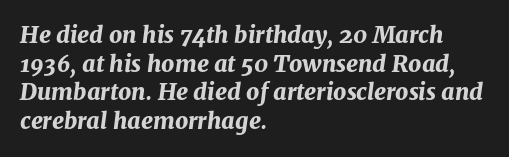
Q: Is the text bold? A: Yes.
Q: Is the text italic (slanted)? A: Yes, it leans right by about 8 degrees.
Q: Is the text underlined? A: No.
Q: How is the paragraph aligned? A: Left-aligned.
Q: Is the spacing between letters normal or unusually wide? A: Normal.
Q: Is the spacing between lines tight, normal or loose? A: Normal.
